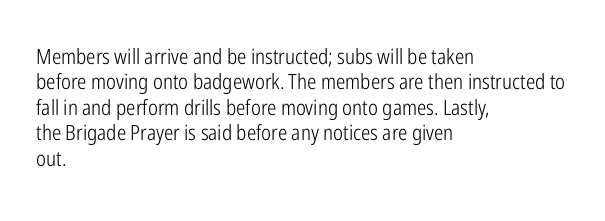
The image shows 21 px text type, upright; set left-aligned, line spacing 1.21x, normal letter spacing, not underlined.
